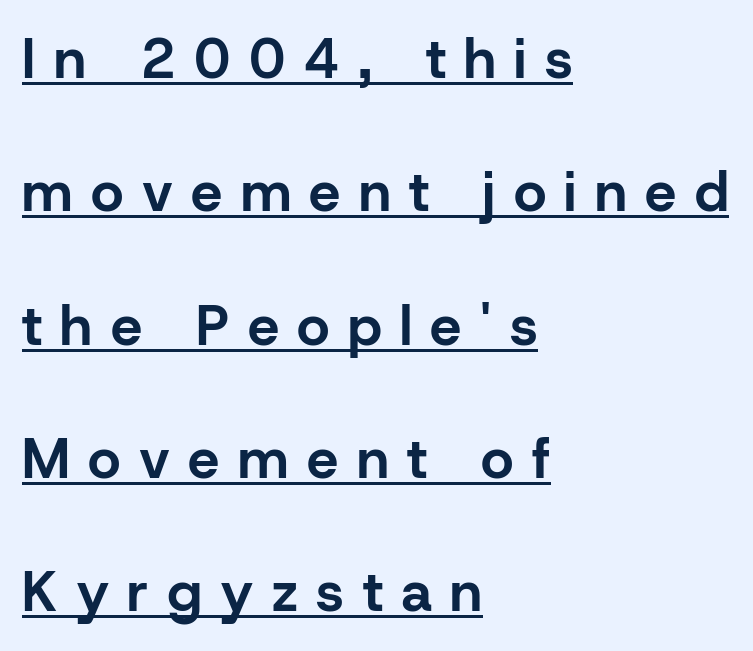
The image shows 56 px bold sans-serif type, upright; set left-aligned, loose line spacing (2.38x), unusually wide letter spacing (+0.33 em), underlined; low stroke contrast and a medium x-height.
